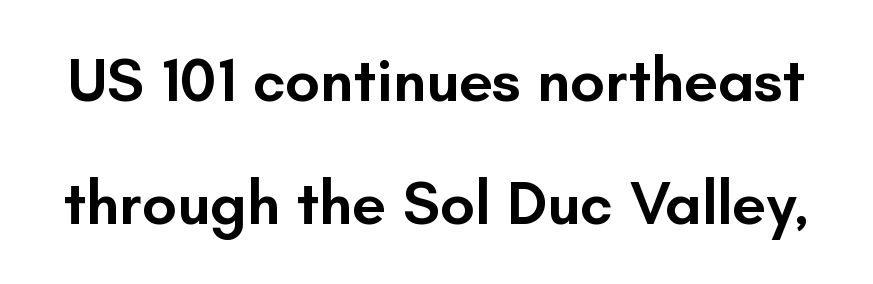
Q: Is the text bold? A: Semi-bold.
Q: Is the text italic (slanted)? A: No, it is upright.
Q: Is the typeface a serif or a sans-serif typeface? A: Sans-serif.
Q: Is the text underlined? A: No.
Q: Is the spacing between letters normal or unusually wide? A: Normal.
Q: Is the spacing between lines tight, normal or loose? A: Loose.
Q: Width (condensed, normal, or wide)? A: Normal.
Q: Stroke contrast? A: Low.
Q: x-height? A: Small.
Q: Monospaced? A: No.
